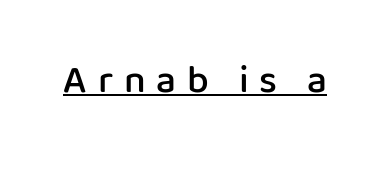
Compared with undecorated copy, this sample adds a rule below the words. In terms of posture, this sample is upright. Examine the stroke ends and you'll find no serifs. Caption: semibold face, moderately heavy strokes. Compared with typical body copy, the letter spacing here is much looser.
